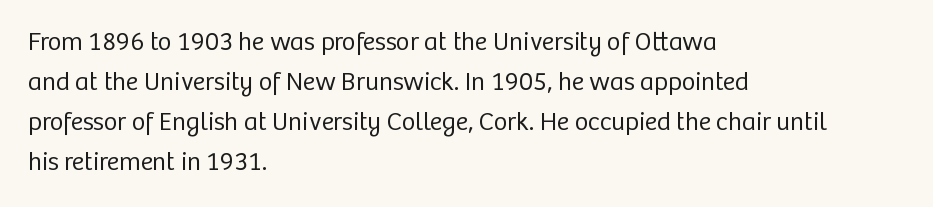
The image shows 26 px text type, upright; set left-aligned, normal line spacing (1.54x), normal letter spacing, not underlined.
